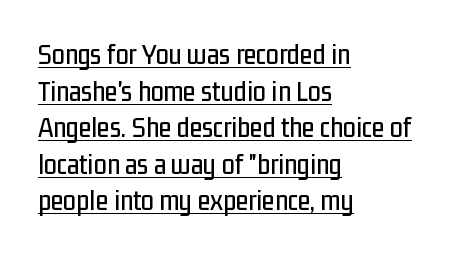
The image shows 29 px condensed sans-serif type, upright; set left-aligned, normal line spacing (1.26x), normal letter spacing, underlined; low stroke contrast and a medium x-height.
